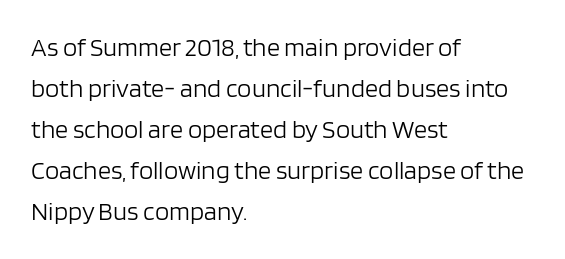
The image shows 26 px text type, upright; set left-aligned, normal line spacing (1.58x), normal letter spacing, not underlined.
